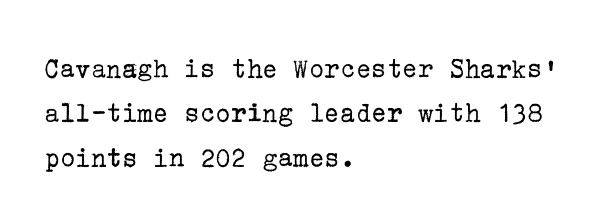
Q: Is the text bold? A: No.
Q: Is the text italic (slanted)? A: No, it is upright.
Q: Is the typeface a serif or a sans-serif typeface? A: Serif.
Q: Is the text underlined? A: No.
Q: How is the paragraph aligned? A: Left-aligned.
Q: Is the spacing between letters normal or unusually wide? A: Normal.
Q: Is the spacing between lines tight, normal or loose? A: Normal.
Q: Width (condensed, normal, or wide)? A: Normal.
Q: Stroke contrast? A: Low.
Q: x-height? A: Medium.
